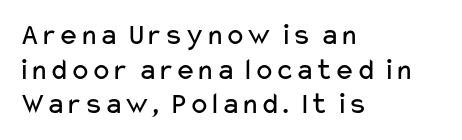
A sans-serif font was chosen for this passage. Quick note: not italic, upright. The passage shown is not underscored anywhere. Left-aligned paragraph, ragged on the right.
